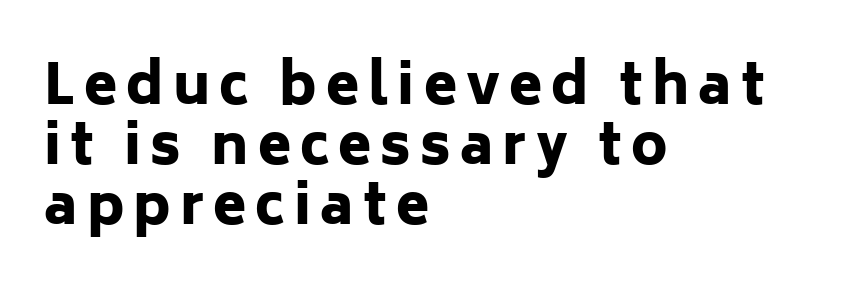
The image shows 54 px heavy sans-serif type, upright; set left-aligned, tight line spacing (1.11x), not underlined; low stroke contrast and a medium x-height.
